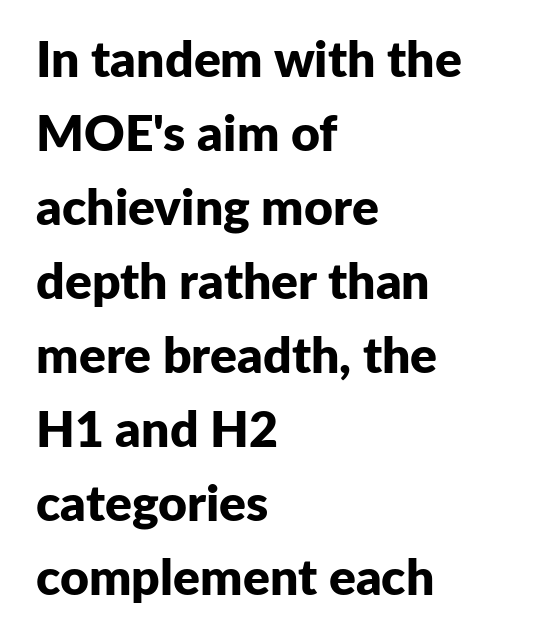
The image shows 50 px bold sans-serif type, upright; set left-aligned, normal line spacing (1.48x), normal letter spacing, not underlined; low stroke contrast and a medium x-height.
